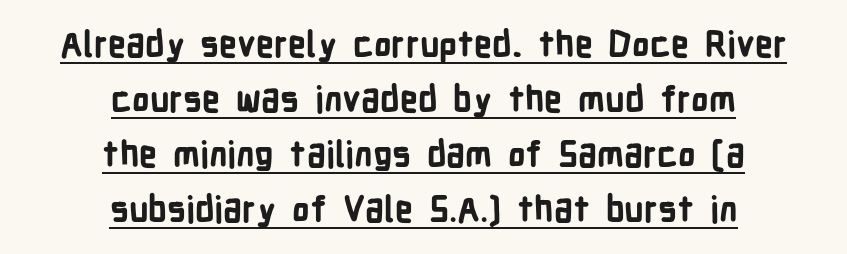
Q: Is the text bold? A: Yes.
Q: Is the text italic (slanted)? A: No, it is upright.
Q: Is the typeface a serif or a sans-serif typeface? A: Sans-serif.
Q: Is the text underlined? A: Yes.
Q: How is the paragraph aligned? A: Centered.
Q: Is the spacing between letters normal or unusually wide? A: Normal.
Q: Is the spacing between lines tight, normal or loose? A: Normal.
Q: Width (condensed, normal, or wide)? A: Condensed.
Q: Stroke contrast? A: Low.
Q: x-height? A: Medium.
Q: Monospaced? A: No.
